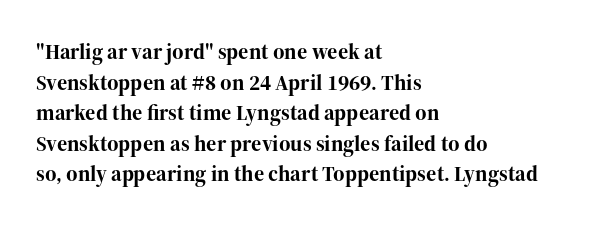
If you drew a line through each stem, it would be perfectly vertical. A normal amount of white space separates one row of letters from the next. Unmarked baselines from the first word to the last. Pretty heavy lettering here — definitely bold. The paragraph has a hard left edge and a soft right edge. These lines keep a tight, regular rhythm from letter to letter.
